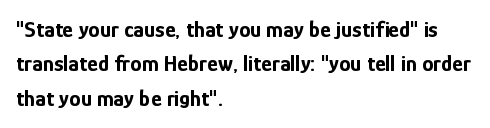
The space directly below the letters is spotless. Interline gaps are of average width in this sample. Ascenders rise straight up at ninety degrees. The rendering anchors every line to the left-hand side. The horizontal fit of the characters is conventional and even. The sample has been set heavy, in full bold.
